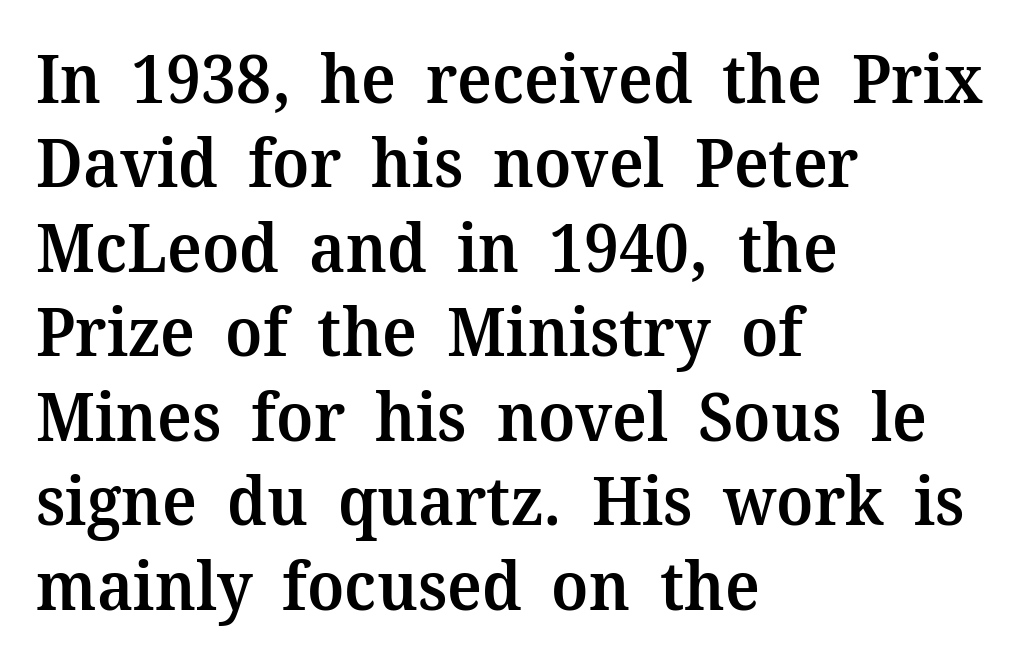
{"serif": "yes", "italic": "no", "bold": "semi", "weight": "semibold", "width": "normal", "stroke_contrast": "medium", "x_height": "medium", "monospaced": "no", "underline": "no", "align": "left", "line_spacing": "normal", "line_spacing_ratio": 1.26, "letter_spacing": "normal", "letter_spacing_em": 0.0, "glyph_px": 67}
